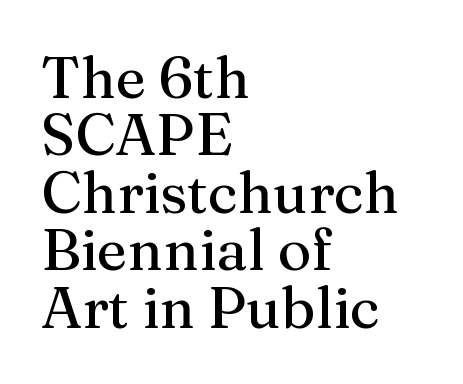
Q: Is the text italic (slanted)? A: No, it is upright.
Q: Is the typeface a serif or a sans-serif typeface? A: Serif.
Q: Is the text underlined? A: No.
Q: How is the paragraph aligned? A: Left-aligned.
Q: Is the spacing between letters normal or unusually wide? A: Normal.
Q: Is the spacing between lines tight, normal or loose? A: Tight.
Q: Width (condensed, normal, or wide)? A: Normal.
Q: Stroke contrast? A: Medium.
Q: x-height? A: Medium.
Q: Monospaced? A: No.
